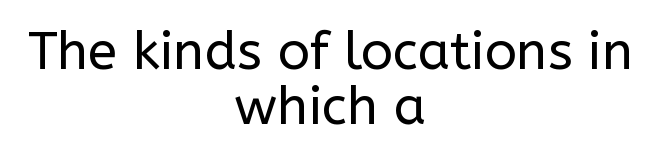
{"serif": "no", "italic": "no", "bold": "no", "weight": "regular", "width": "normal", "stroke_contrast": "low", "x_height": "medium", "monospaced": "no", "underline": "no", "align": "center", "line_spacing": "tight", "line_spacing_ratio": 1.04, "letter_spacing": "normal", "letter_spacing_em": 0.0, "glyph_px": 53}
